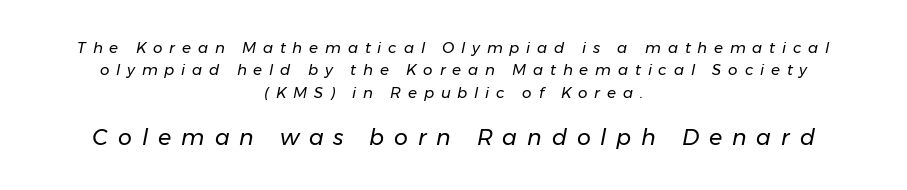
Notice how descenders clear the ascenders below comfortably — that's standard leading. The letterforms sit at book weight or below. Is the letter spacing exaggerated? Yes — the characters are pushed far apart. The whole block is typeset with a tilt. The block sitting lower on the canvas is the one with enlarged characters.
